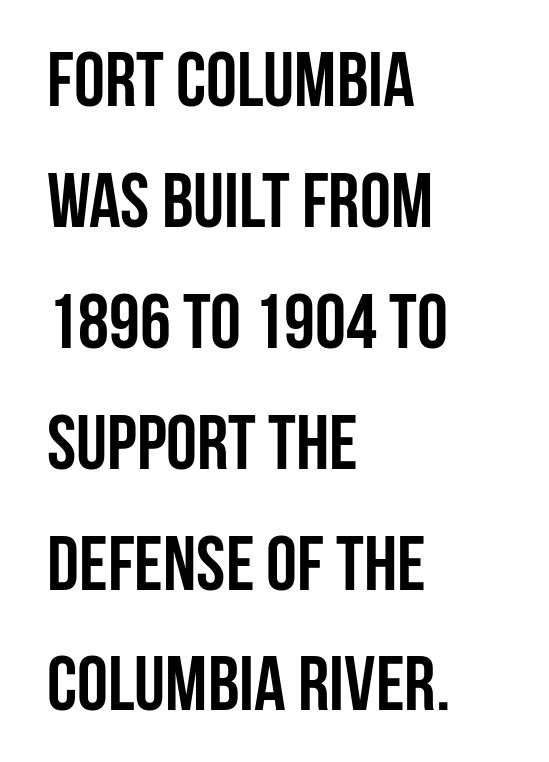
{"serif": "no", "italic": "no", "bold": "yes", "weight": "semibold", "width": "condensed", "stroke_contrast": "low", "x_height": "large", "monospaced": "no", "underline": "no", "align": "left", "line_spacing": "normal", "line_spacing_ratio": 1.55, "letter_spacing": "normal", "letter_spacing_em": 0.0, "glyph_px": 78}
